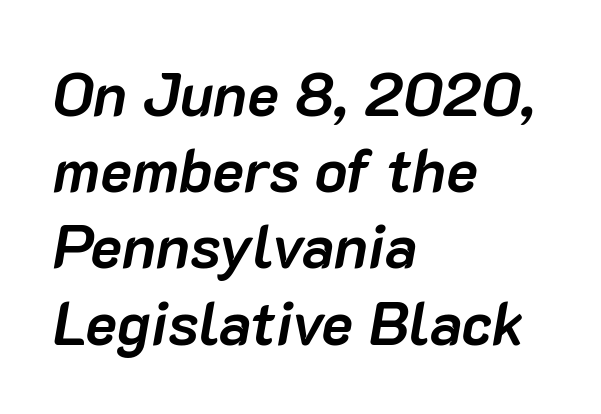
{"italic": "yes", "lean": "right", "slant_degrees": 10, "bold": "yes", "weight": "semibold", "width": "normal", "stroke_contrast": "low", "x_height": "medium", "monospaced": "no", "underline": "no", "align": "left", "line_spacing": "normal", "line_spacing_ratio": 1.27, "letter_spacing": "normal", "letter_spacing_em": 0.0, "glyph_px": 60}
